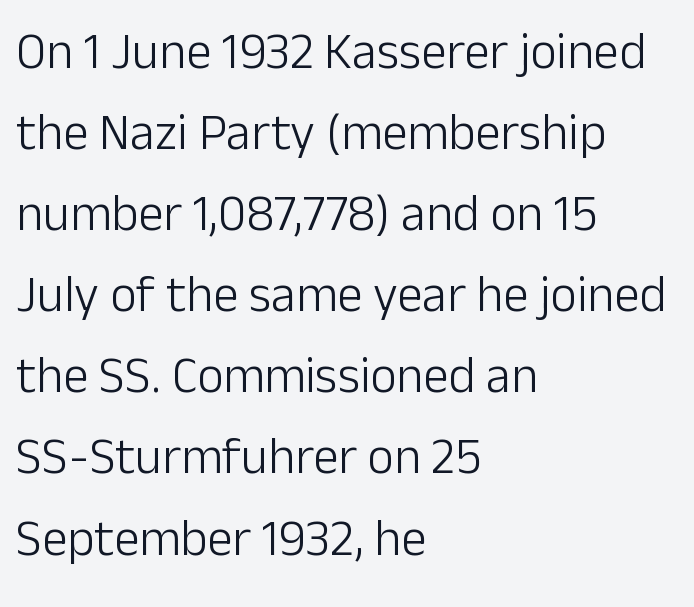
This sample is left-justified, so line endings fall wherever the words run out. Vertical stems look standard width or narrower in stroke. These lines are rendered in a variable-pitch font. Students, note that the glyphs here touch the page at normal intervals.
